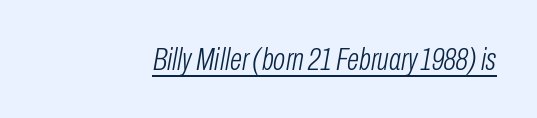
{"italic": "yes", "lean": "right", "slant_degrees": 10, "bold": "no", "weight": "light", "width": "condensed", "stroke_contrast": "low", "x_height": "medium", "monospaced": "no", "underline": "yes", "letter_spacing": "normal", "letter_spacing_em": 0.0, "glyph_px": 32}
